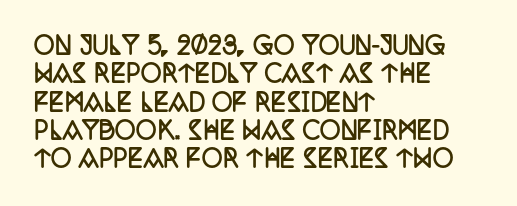
{"italic": "no", "bold": "yes", "underline": "no", "align": "left", "line_spacing_ratio": 1.23, "letter_spacing": "normal", "letter_spacing_em": 0.0, "glyph_px": 23}
